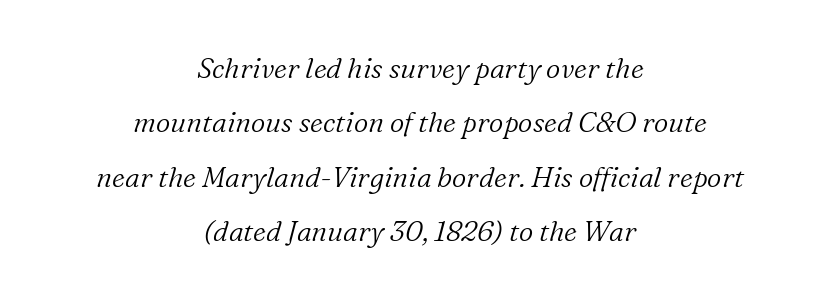
Q: Is the text bold? A: No.
Q: Is the text italic (slanted)? A: Yes, it leans right by about 16 degrees.
Q: Is the typeface a serif or a sans-serif typeface? A: Serif.
Q: Is the text underlined? A: No.
Q: How is the paragraph aligned? A: Centered.
Q: Is the spacing between letters normal or unusually wide? A: Normal.
Q: Is the spacing between lines tight, normal or loose? A: Loose.
Q: Width (condensed, normal, or wide)? A: Normal.
Q: Stroke contrast? A: Low.
Q: x-height? A: Medium.
Q: Monospaced? A: No.
